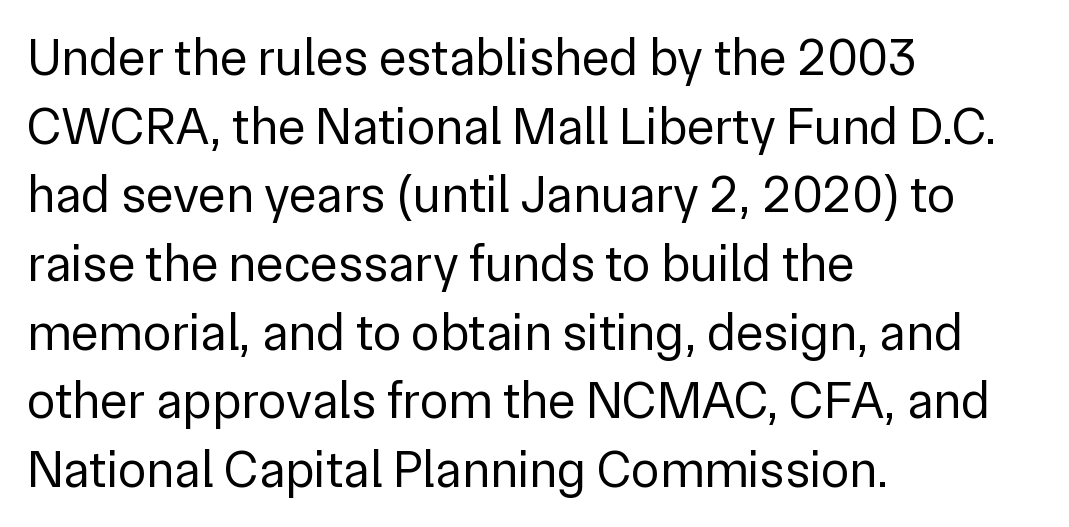
The image shows 52 px regular-weight sans-serif type, upright; set left-aligned, normal line spacing (1.32x), normal letter spacing, not underlined; low stroke contrast and a medium x-height.
